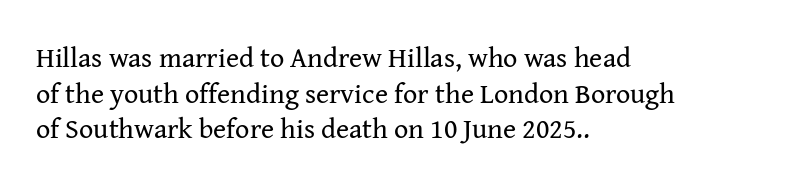
The image shows 28 px regular-weight serif type, upright; set left-aligned, normal line spacing (1.27x), normal letter spacing, not underlined; medium stroke contrast and a medium x-height.
